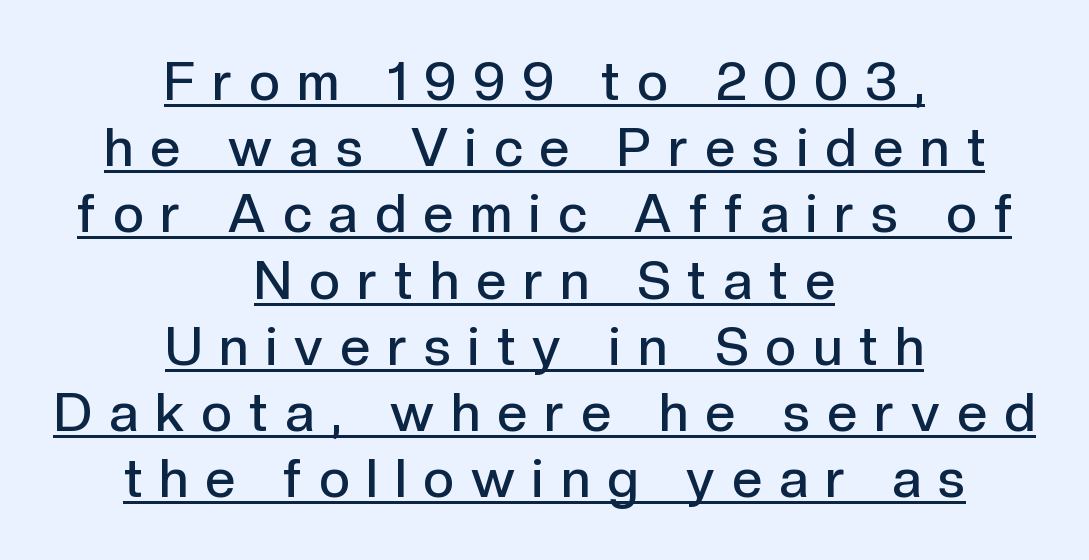
Q: Is the text bold? A: Semi-bold.
Q: Is the text italic (slanted)? A: No, it is upright.
Q: Is the typeface a serif or a sans-serif typeface? A: Sans-serif.
Q: Is the text underlined? A: Yes.
Q: How is the paragraph aligned? A: Centered.
Q: Is the spacing between letters normal or unusually wide? A: Unusually wide.
Q: Is the spacing between lines tight, normal or loose? A: Normal.
Q: Width (condensed, normal, or wide)? A: Normal.
Q: x-height? A: Medium.
Q: Monospaced? A: No.
